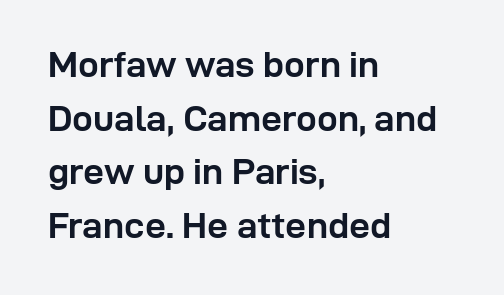
One glance says typical: line gaps are just what's usual. The rag falls on the right side of this text block. Is this a fixed-width face? No — the glyphs have proportional, varying widths. Standard letterfit; no display-style spreading of the glyphs. A typesetter would label this face a sans. Rendered with straight, roman letterforms.
